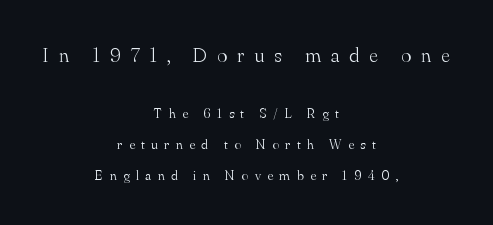
This rendering uses center alignment, leaving both contours irregular but symmetric. Which of the two is more prominent by size? The first, at the top. The axis of the letterforms is exactly vertical. The letterforms stand isolated, each surrounded by extra space.
